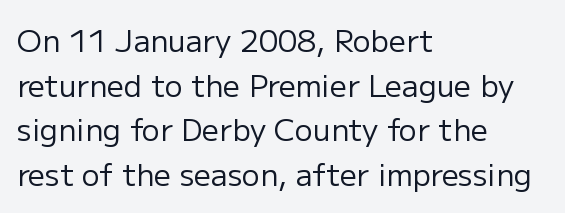
The image shows 30 px regular-weight sans-serif type, upright; set left-aligned, normal line spacing (1.49x), normal letter spacing, not underlined; low stroke contrast and a medium x-height.
